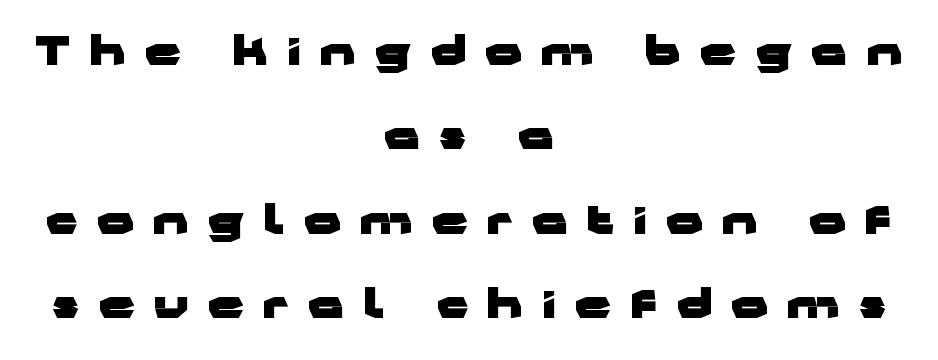
The image shows 40 px heavy, wide sans-serif type, upright; set centered, loose line spacing (2.11x), unusually wide letter spacing (+0.48 em), not underlined; low stroke contrast and a medium x-height.
